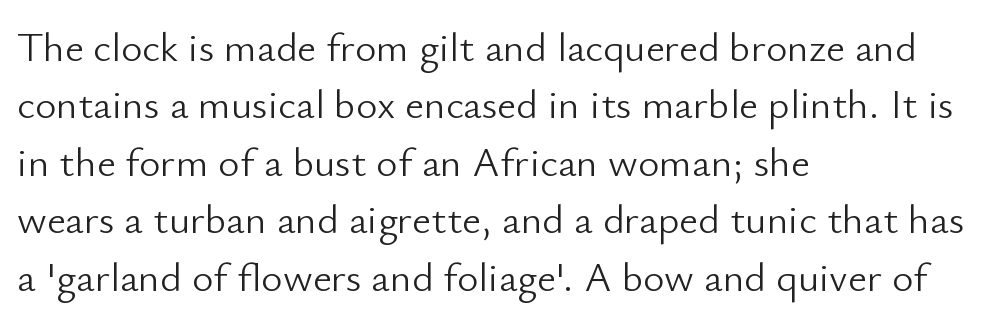
Layout note: lines flush left. Vertical stems look standard width or narrower in stroke. Characters follow at the spacing the type designer built in. Here the designer chose a conventional face with non-uniform glyph widths. Leading: standard.
